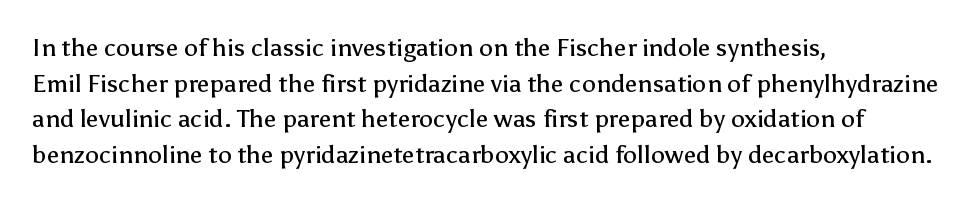
No word sits above an underline. These lines stack with their left ends in a neat column. The line-height multiplier appears to be the usual default. Ordinary non-slanted type is in use. Students, note that the glyphs here touch the page at normal intervals.
